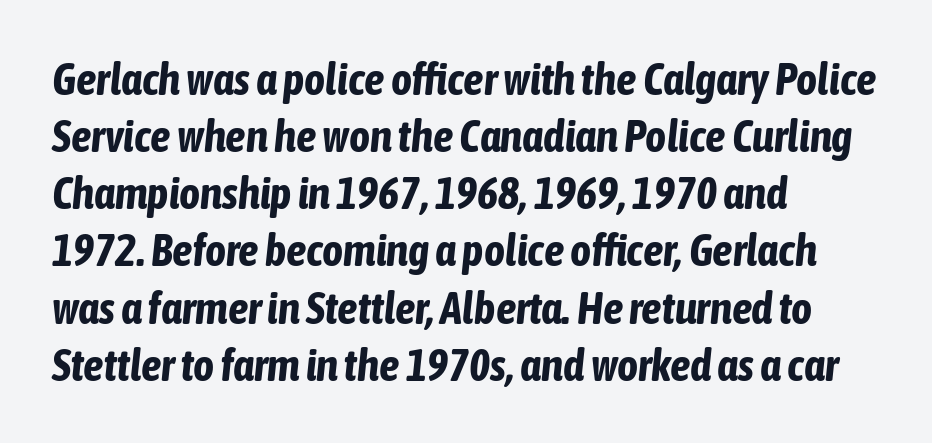
{"italic": "yes", "lean": "right", "slant_degrees": 6, "bold": "yes", "weight": "bold", "width": "condensed", "stroke_contrast": "low", "x_height": "medium", "monospaced": "no", "underline": "no", "align": "left", "line_spacing": "normal", "line_spacing_ratio": 1.27, "letter_spacing": "normal", "letter_spacing_em": 0.0, "glyph_px": 45}
